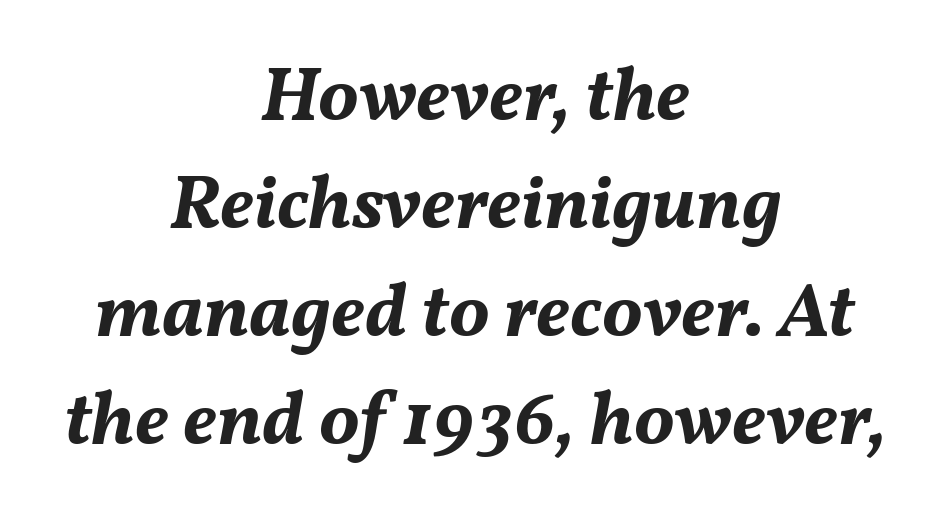
Q: Is the text bold? A: Yes.
Q: Is the text italic (slanted)? A: Yes, it leans right by about 11 degrees.
Q: Is the text underlined? A: No.
Q: How is the paragraph aligned? A: Centered.
Q: Is the spacing between letters normal or unusually wide? A: Normal.
Q: Is the spacing between lines tight, normal or loose? A: Normal.
Q: Width (condensed, normal, or wide)? A: Normal.
Q: Stroke contrast? A: Medium.
Q: x-height? A: Medium.
Q: Monospaced? A: No.
